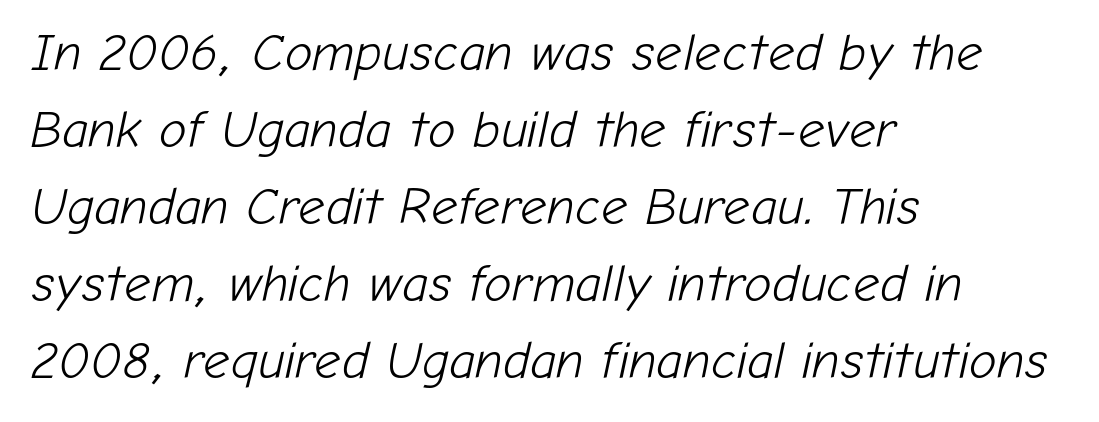
The image shows 52 px light type, italic (leaning right); set left-aligned, normal line spacing (1.48x), normal letter spacing, not underlined; low stroke contrast and a medium x-height.
